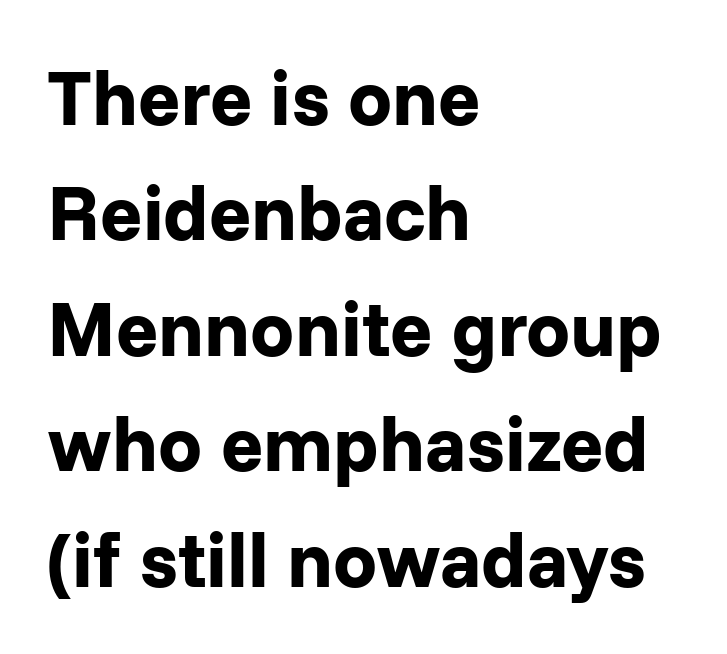
{"serif": "no", "italic": "no", "bold": "yes", "weight": "bold", "width": "normal", "stroke_contrast": "low", "x_height": "medium", "monospaced": "no", "underline": "no", "align": "left", "line_spacing": "normal", "line_spacing_ratio": 1.48, "letter_spacing": "normal", "letter_spacing_em": 0.0, "glyph_px": 78}
